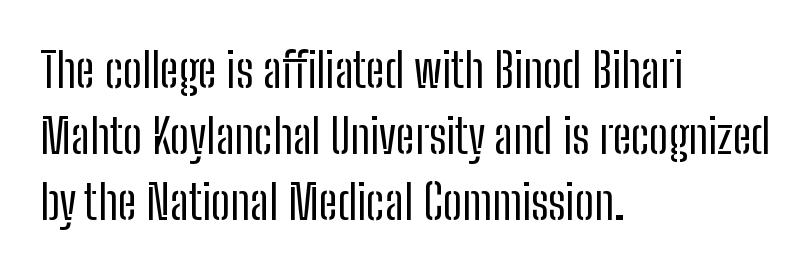
The image shows 48 px regular-weight, condensed sans-serif type, upright; set left-aligned, normal line spacing (1.37x), normal letter spacing, not underlined; low stroke contrast and a medium x-height.
